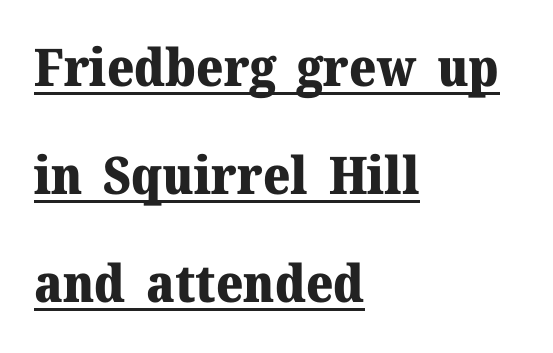
I'd describe the lettering as bold — thick and assertive. Underlining? Definitely there. The font's upright variant was chosen for this text. Is this a sans? No — the strokes have serifs.
